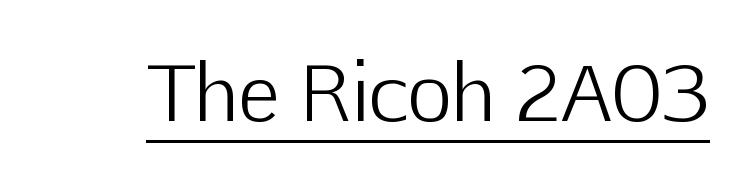
Q: Is the text bold? A: No.
Q: Is the text italic (slanted)? A: No, it is upright.
Q: Is the typeface a serif or a sans-serif typeface? A: Sans-serif.
Q: Is the text underlined? A: Yes.
Q: Is the spacing between letters normal or unusually wide? A: Normal.
Q: Width (condensed, normal, or wide)? A: Normal.
Q: Stroke contrast? A: Low.
Q: x-height? A: Medium.
Q: Monospaced? A: No.
